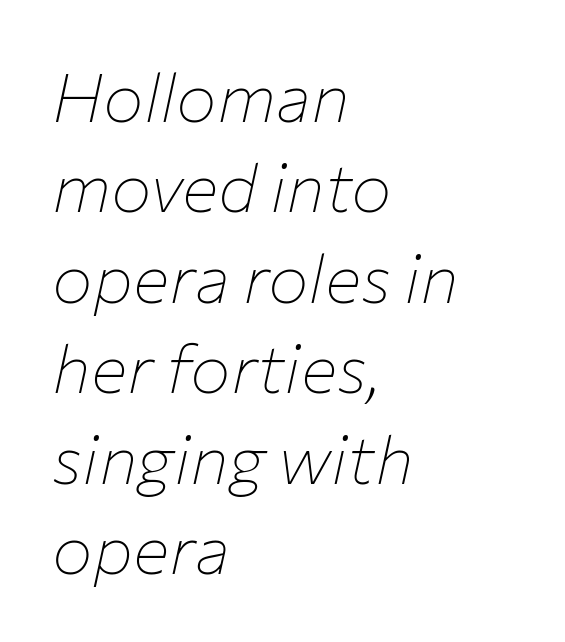
The image shows 68 px thin type, italic (leaning right); set left-aligned, normal line spacing (1.33x), normal letter spacing, not underlined; low stroke contrast and a medium x-height.
